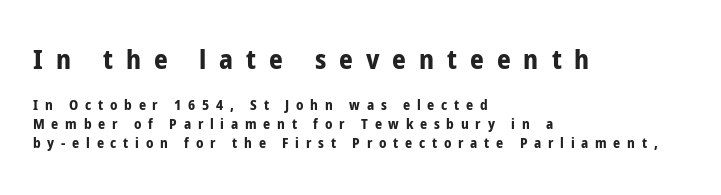
Q: Is the text bold? A: Yes.
Q: Is the text italic (slanted)? A: No, it is upright.
Q: Is the text underlined? A: No.
Q: How is the paragraph aligned? A: Left-aligned.
Q: Is the spacing between letters normal or unusually wide? A: Unusually wide.
Q: Is the spacing between lines tight, normal or loose? A: Normal.
Q: Which block of text is set in a larger size, the first (top) or the second (bottom)? A: The first (top) one.
